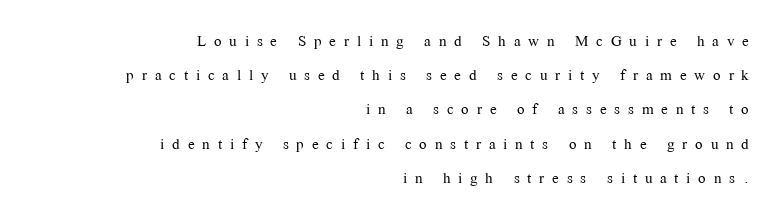
{"italic": "no", "bold": "no", "underline": "no", "align": "right", "line_spacing_ratio": 1.71, "letter_spacing": "wide", "letter_spacing_em": 0.39, "glyph_px": 20}
